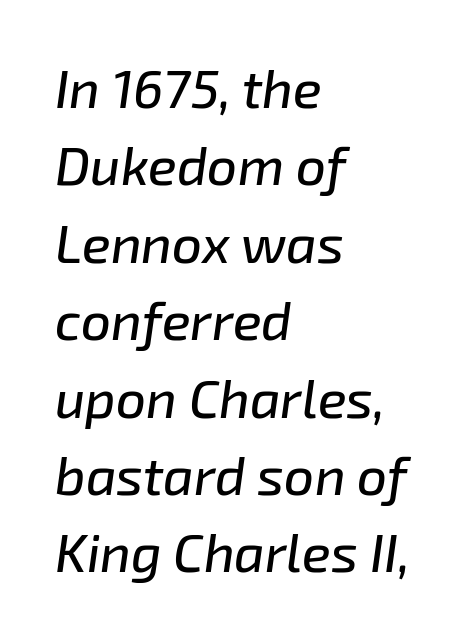
The image shows 53 px text type, italic (leaning right); set left-aligned, normal line spacing (1.46x), normal letter spacing, not underlined; low stroke contrast and a medium x-height.
